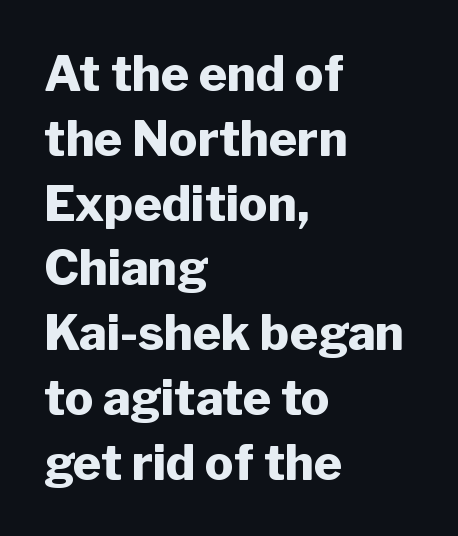
{"serif": "no", "italic": "no", "bold": "yes", "weight": "heavy", "width": "normal", "stroke_contrast": "low", "x_height": "medium", "monospaced": "no", "underline": "no", "align": "left", "line_spacing": "normal", "line_spacing_ratio": 1.35, "letter_spacing": "normal", "letter_spacing_em": 0.0, "glyph_px": 48}
